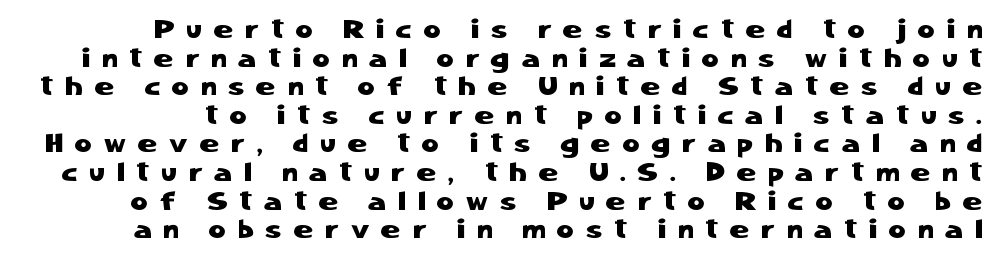
Each row of text sits above clean, open space. Posture: vertical. The rendering uses a small line-height, squeezing the rows. The tracking jumps out immediately: characters are airy and widely separated.
